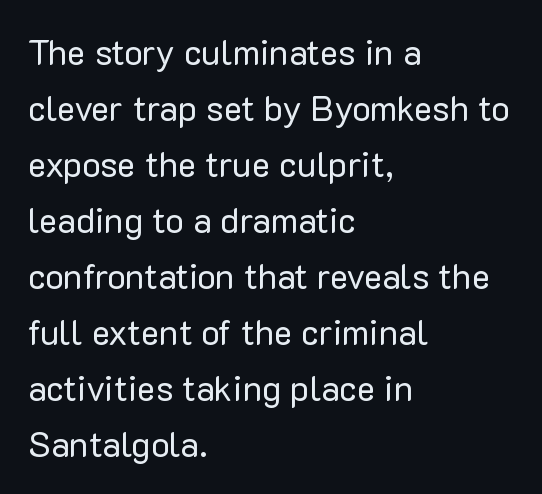
Q: Is the text bold? A: No.
Q: Is the text italic (slanted)? A: No, it is upright.
Q: Is the typeface a serif or a sans-serif typeface? A: Sans-serif.
Q: Is the text underlined? A: No.
Q: How is the paragraph aligned? A: Left-aligned.
Q: Is the spacing between letters normal or unusually wide? A: Normal.
Q: Is the spacing between lines tight, normal or loose? A: Normal.
Q: Width (condensed, normal, or wide)? A: Normal.
Q: Stroke contrast? A: Low.
Q: x-height? A: Medium.
Q: Monospaced? A: No.
